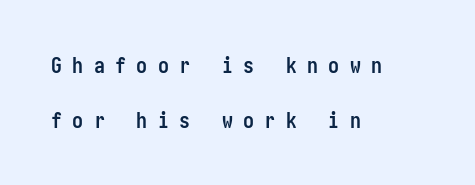
The letters stand upright; this is a roman face. Bare-footed words on every line. What weight is shown? A full bold with thick strokes. Glyph-to-glyph distance is far greater than everyday printed text.
